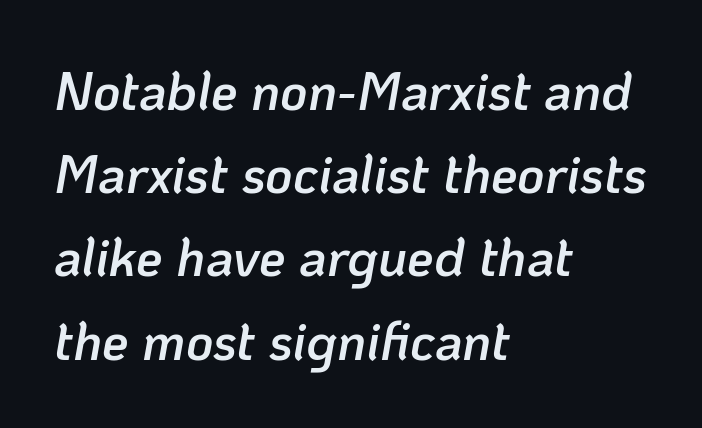
Q: Is the text bold? A: Semi-bold.
Q: Is the text italic (slanted)? A: Yes, it leans right by about 10 degrees.
Q: Is the text underlined? A: No.
Q: How is the paragraph aligned? A: Left-aligned.
Q: Is the spacing between letters normal or unusually wide? A: Normal.
Q: Is the spacing between lines tight, normal or loose? A: Normal.
Q: Width (condensed, normal, or wide)? A: Normal.
Q: Stroke contrast? A: Low.
Q: x-height? A: Medium.
Q: Monospaced? A: No.
